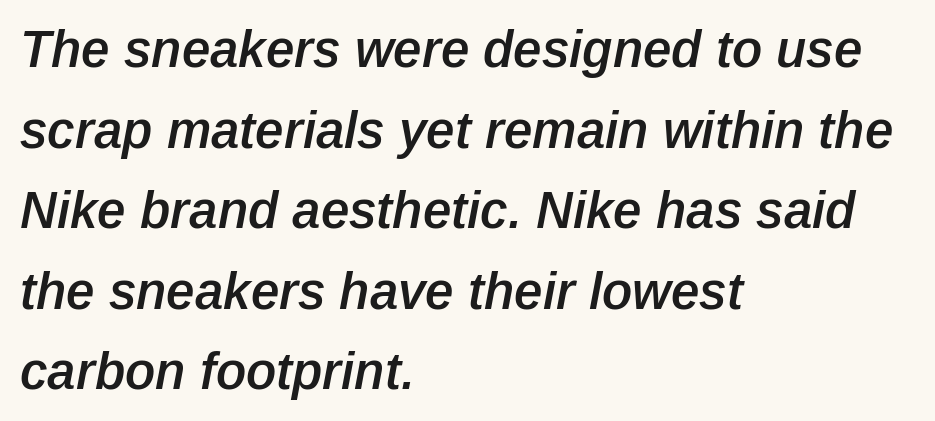
The image shows 51 px semibold type, italic (leaning right); set left-aligned, normal line spacing (1.58x), normal letter spacing, not underlined; low stroke contrast and a medium x-height.
